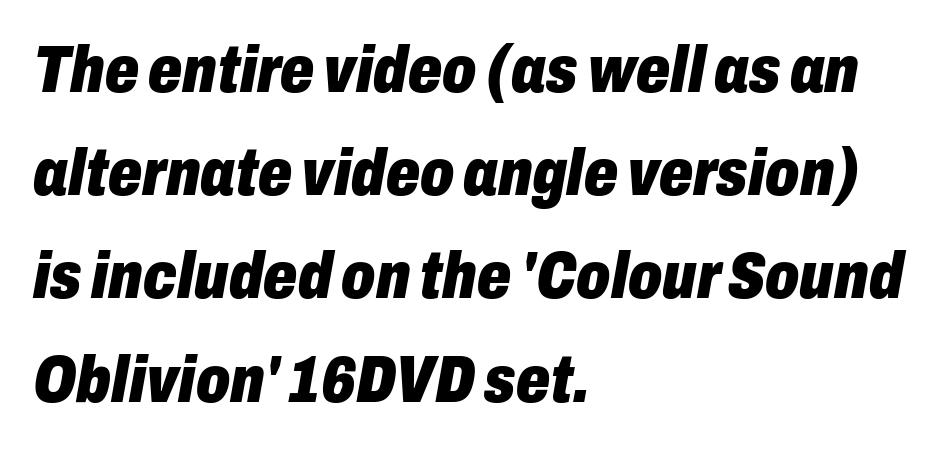
{"italic": "yes", "lean": "right", "slant_degrees": 10, "bold": "yes", "weight": "heavy", "width": "condensed", "stroke_contrast": "low", "x_height": "medium", "monospaced": "no", "underline": "no", "align": "left", "line_spacing": "normal", "line_spacing_ratio": 1.54, "letter_spacing": "normal", "letter_spacing_em": 0.0, "glyph_px": 67}
